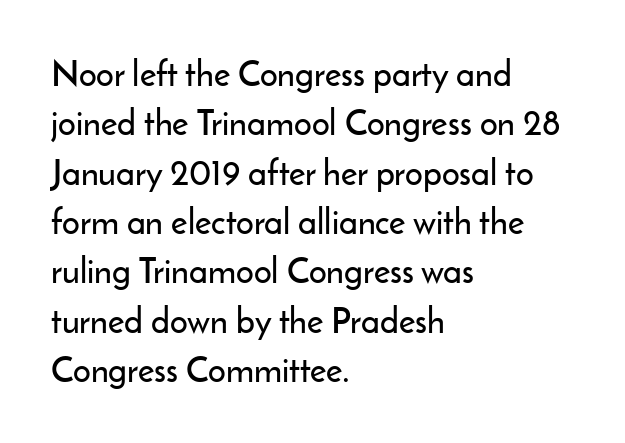
Posture: straight, roman, zero tilt. Here the designer chose a conventional face with non-uniform glyph widths. Only glyphs here, with clear space below each row. The vertical gap from one line to the next is medium.
